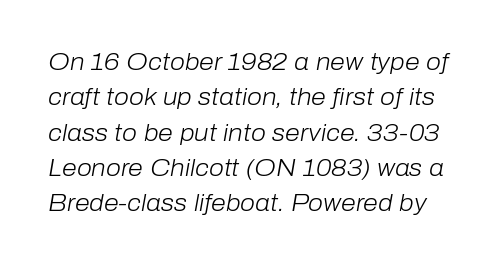
{"italic": "yes", "lean": "right", "slant_degrees": 10, "bold": "no", "underline": "no", "line_spacing": "normal", "line_spacing_ratio": 1.47, "letter_spacing": "normal", "letter_spacing_em": 0.0, "glyph_px": 24}
